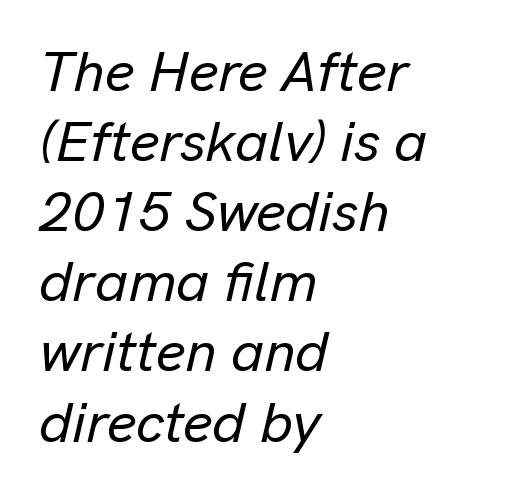
{"italic": "yes", "lean": "right", "slant_degrees": 13, "width": "normal", "stroke_contrast": "low", "x_height": "medium", "monospaced": "no", "underline": "no", "align": "left", "line_spacing_ratio": 1.23, "letter_spacing": "normal", "letter_spacing_em": 0.0, "glyph_px": 57}
